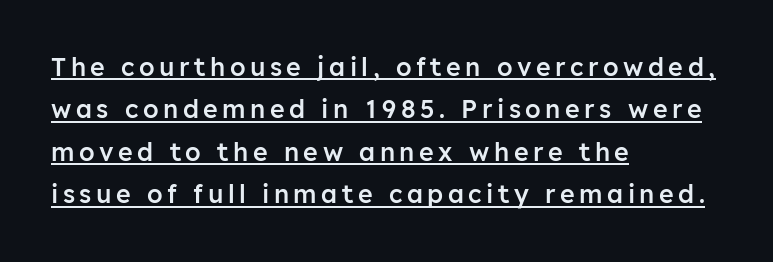
Is there an underline? Yes — a line sits under the letters. Leftover space on each line is placed entirely after the last word. What weight is shown? A semibold, between regular and bold. Whoever set this chose a conventional vertical rhythm.
